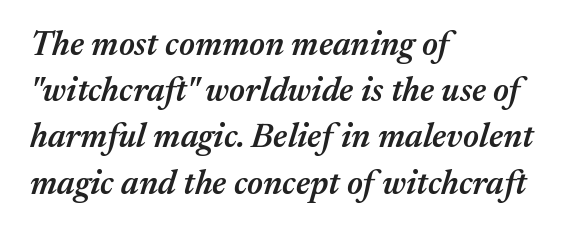
The passage is arranged the way most books set body copy — flush left. The line-height multiplier appears to be the usual default. Slanted lettering throughout. You could not count columns in this text — the font is proportionally spaced.
